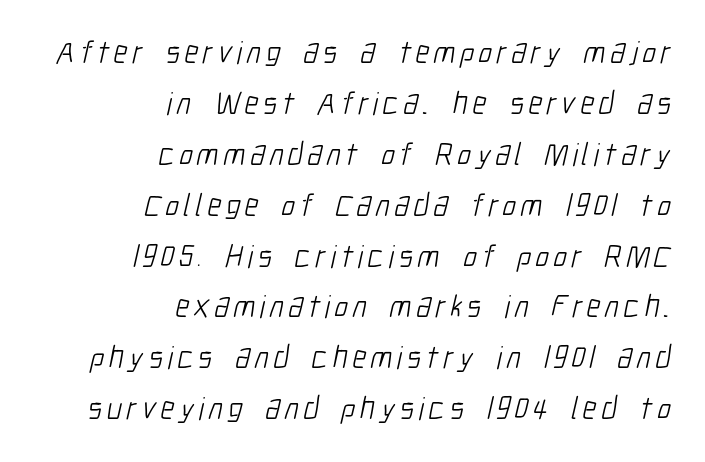
Check where the strokes stop: nothing finishes them off — pure sans. The font sits on the lighter half of the weight spectrum, regular included. Quick note: interline space is typical. The words here are not underlined.
